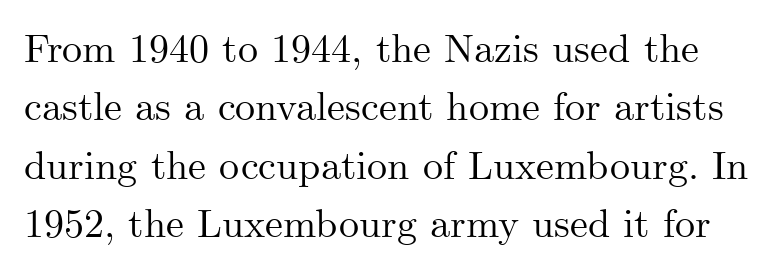
The image shows 40 px serif type, upright; set normal line spacing (1.46x), normal letter spacing, not underlined; medium stroke contrast and a small x-height.
